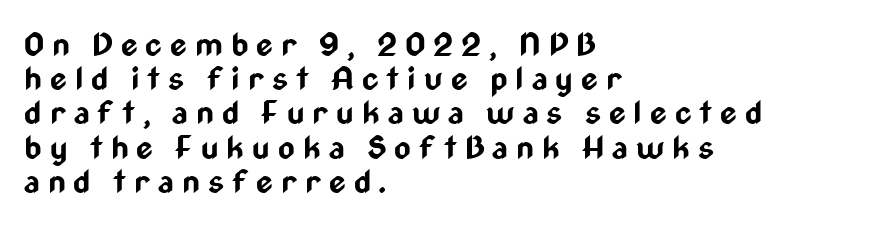
{"serif": "no", "italic": "no", "bold": "yes", "weight": "bold", "width": "condensed", "stroke_contrast": "low", "x_height": "medium", "monospaced": "no", "underline": "no", "align": "left", "line_spacing": "tight", "line_spacing_ratio": 1.07, "letter_spacing": "wide", "letter_spacing_em": 0.25, "glyph_px": 32}
